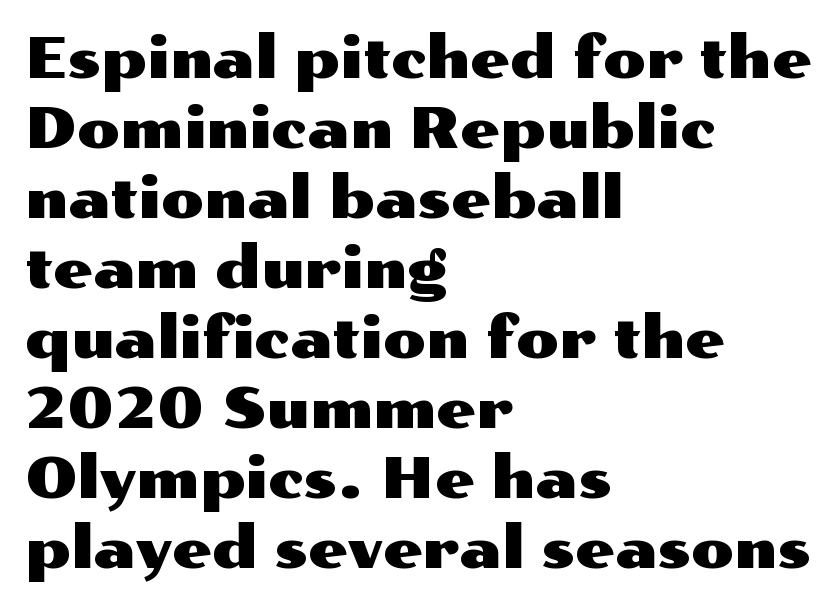
Ordinary non-slanted type is in use. The specimen omits any rule beneath the text block's lines. The rendering uses natural spacing where letterforms have individual widths. Classification — sans serif. The block of text has a typical density, with ordinary space between rows. A student would call this left alignment; a typographer would say flush left, rag right.
